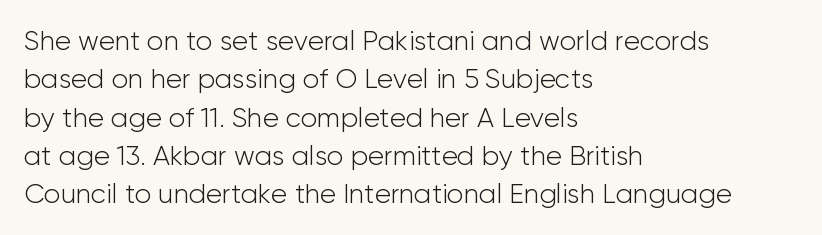
{"italic": "no", "bold": "no", "underline": "no", "align": "left", "line_spacing": "normal", "line_spacing_ratio": 1.42, "letter_spacing": "normal", "letter_spacing_em": 0.0, "glyph_px": 27}
